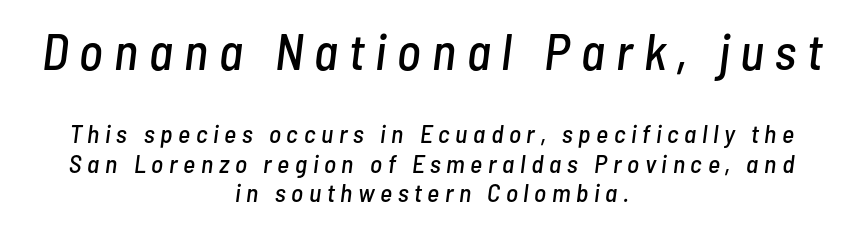
Q: Is the text italic (slanted)? A: Yes, it leans right by about 7 degrees.
Q: Is the text underlined? A: No.
Q: How is the paragraph aligned? A: Centered.
Q: Is the spacing between letters normal or unusually wide? A: Unusually wide.
Q: Is the spacing between lines tight, normal or loose? A: Tight.
Q: Which block of text is set in a larger size, the first (top) or the second (bottom)? A: The first (top) one.
Q: Width (condensed, normal, or wide)? A: Condensed.
Q: Stroke contrast? A: Low.
Q: x-height? A: Medium.
Q: Monospaced? A: No.
